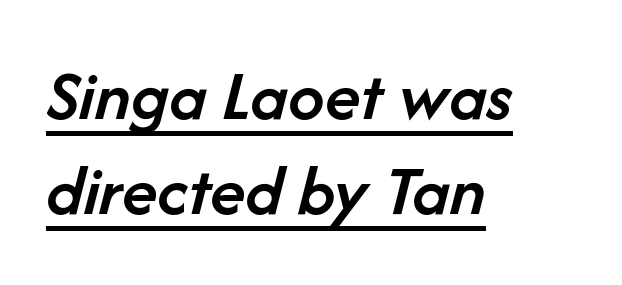
The image shows 73 px semibold type, italic (leaning right); set left-aligned, normal line spacing (1.3x), normal letter spacing, underlined; low stroke contrast and a medium x-height.
